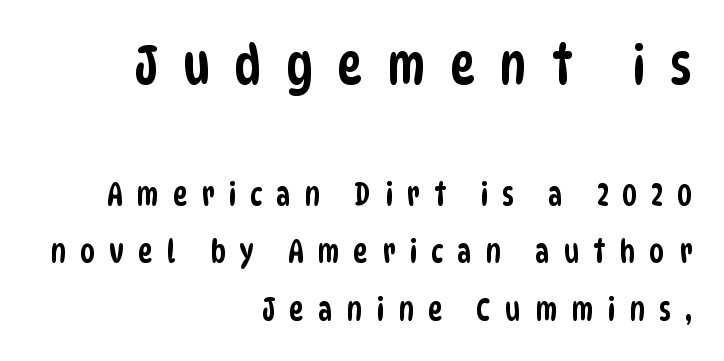
The face used here is proportionally spaced, like ordinary book or web type. Is this a sans? Yes — the strokes have no serifs. Larger block? The one above; the one below is distinctly smaller. Descenders hang freely into open space. Where is the straight margin? On the right.
